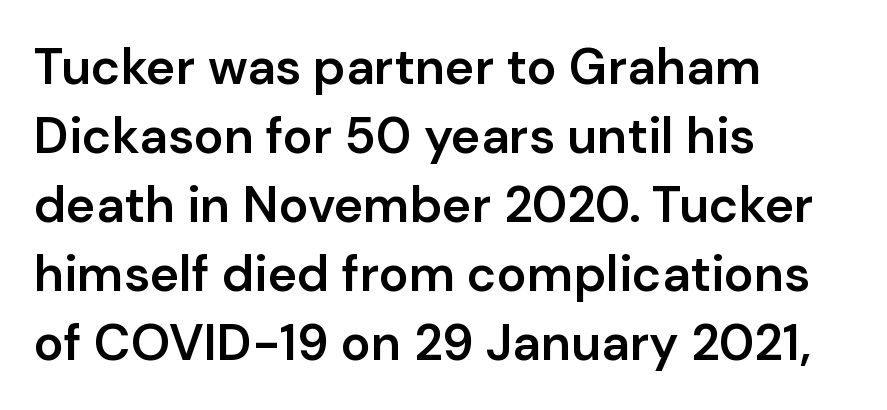
The image shows 50 px semibold sans-serif type, upright; set left-aligned, normal line spacing (1.38x), normal letter spacing, not underlined; low stroke contrast and a medium x-height.
